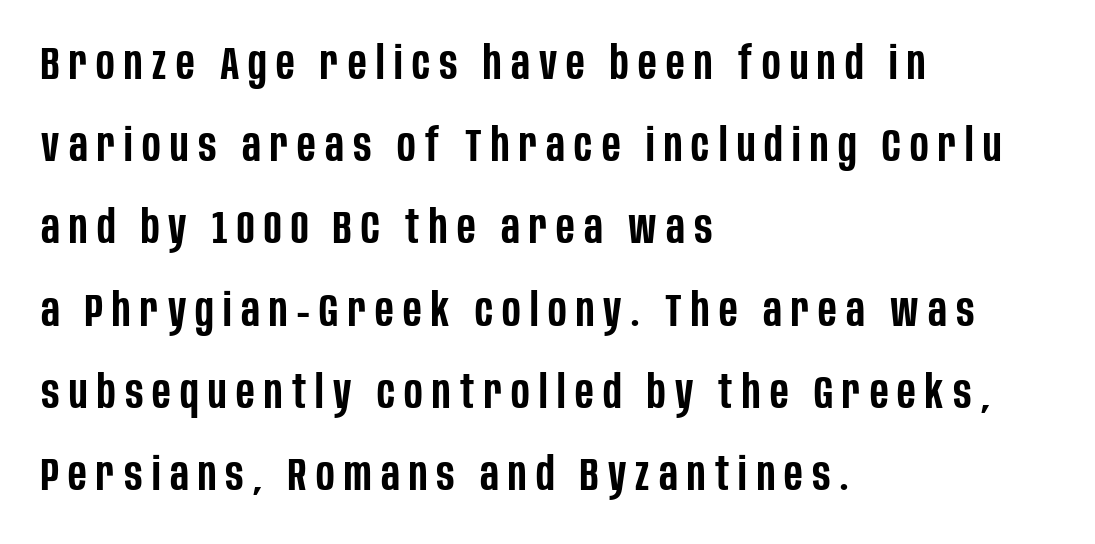
These lines are rendered in a variable-pitch font. The letters stand upright; this is a roman face. Compared with typical body copy, the letter spacing here is much looser. Each glyph is drawn with semibold strokes, heavier than normal yet not fully bold.
